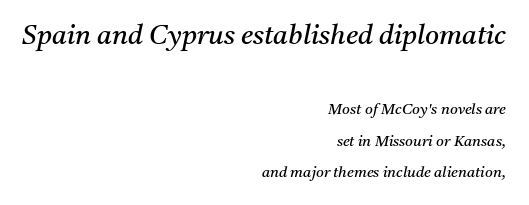
Does extra space separate the letters? No, they use regular spacing. The letters in the upper block stand taller than those in the block below. Every row of glyphs terminates at an identical x-position on the right. The gap between lines stays unmarked. A light-to-regular cut is what we see here. The letters are slanted; this is an italic face.
